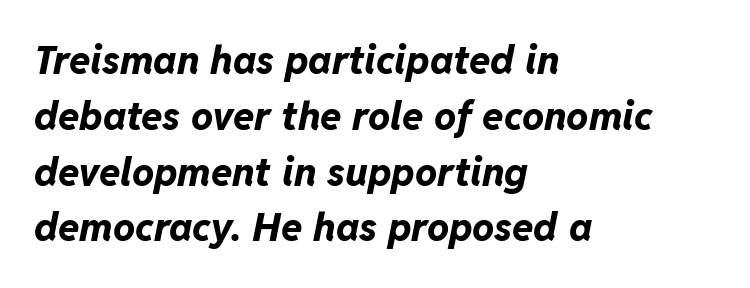
{"italic": "yes", "lean": "right", "slant_degrees": 11, "bold": "yes", "weight": "bold", "width": "normal", "stroke_contrast": "low", "x_height": "medium", "monospaced": "no", "underline": "no", "align": "left", "line_spacing": "normal", "line_spacing_ratio": 1.43, "letter_spacing": "normal", "letter_spacing_em": 0.0, "glyph_px": 39}
